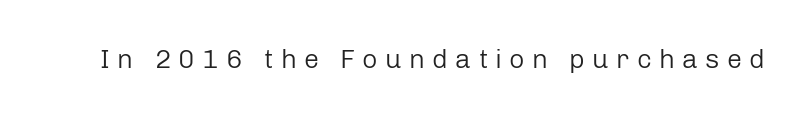
The image shows 27 px text type, upright; set unusually wide letter spacing (+0.27 em), not underlined.
